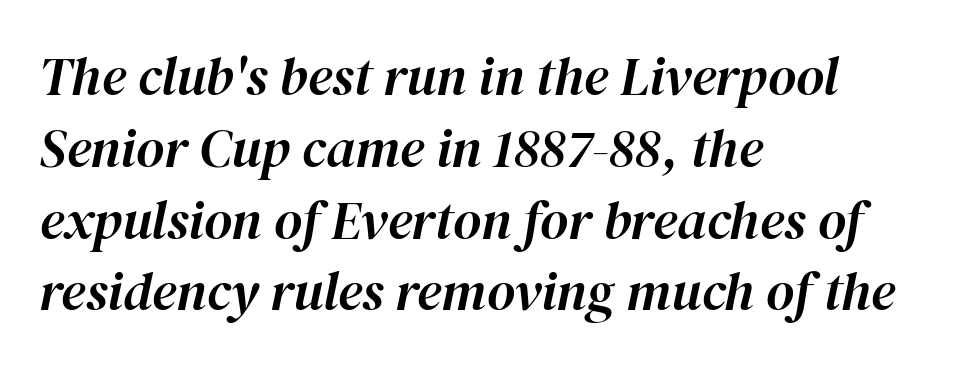
Q: Is the text italic (slanted)? A: Yes, it leans right by about 12 degrees.
Q: Is the text underlined? A: No.
Q: How is the paragraph aligned? A: Left-aligned.
Q: Is the spacing between letters normal or unusually wide? A: Normal.
Q: Is the spacing between lines tight, normal or loose? A: Normal.
Q: Width (condensed, normal, or wide)? A: Normal.
Q: Stroke contrast? A: High.
Q: x-height? A: Medium.
Q: Monospaced? A: No.
